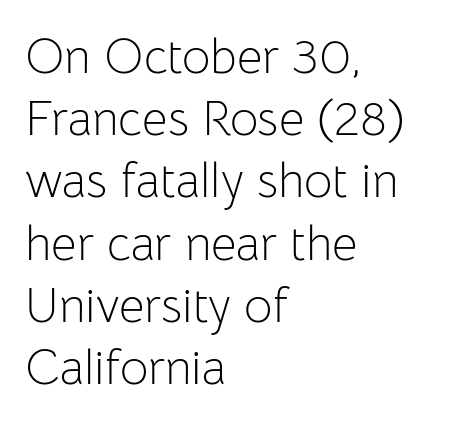
The image shows 49 px light sans-serif type, upright; set left-aligned, normal line spacing (1.27x), normal letter spacing, not underlined; low stroke contrast and a medium x-height.
